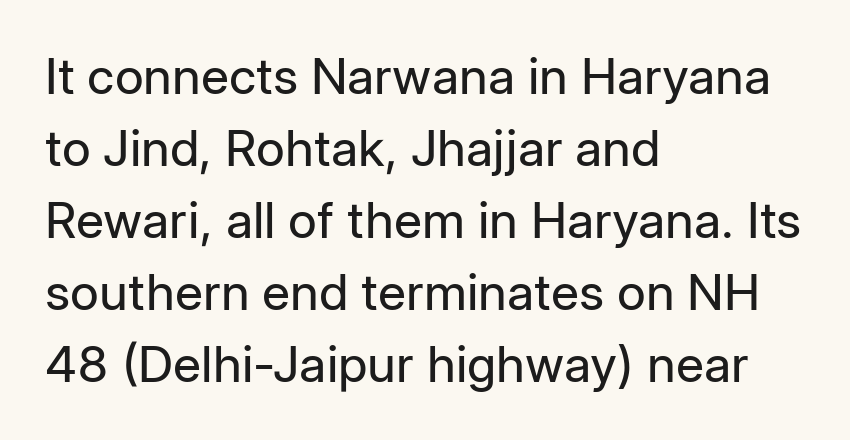
Bare-footed words on every line. A classic flush-left, rag-right setting is used for this passage. A typesetter would call this proportional, since set widths differ per character. Horizontal bands of white between lines are of average thickness. This rendering employs a face without finishing strokes, i.e., a sans-serif. Is this a heavy cut? Hardly; it is regular or lighter.
